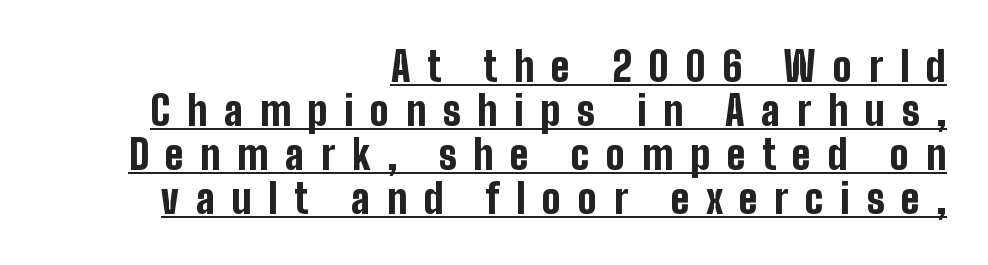
{"serif": "no", "italic": "no", "bold": "yes", "weight": "bold", "width": "condensed", "stroke_contrast": "low", "x_height": "medium", "monospaced": "no", "underline": "yes", "align": "right", "line_spacing": "tight", "line_spacing_ratio": 1.1, "letter_spacing": "wide", "letter_spacing_em": 0.42, "glyph_px": 40}
